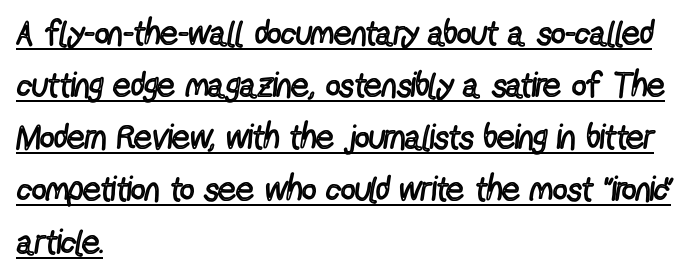
Q: Is the text bold? A: No.
Q: Is the typeface a serif or a sans-serif typeface? A: Sans-serif.
Q: Is the text underlined? A: Yes.
Q: How is the paragraph aligned? A: Left-aligned.
Q: Is the spacing between letters normal or unusually wide? A: Normal.
Q: Is the spacing between lines tight, normal or loose? A: Normal.
Q: Width (condensed, normal, or wide)? A: Condensed.
Q: x-height? A: Medium.
Q: Monospaced? A: No.
